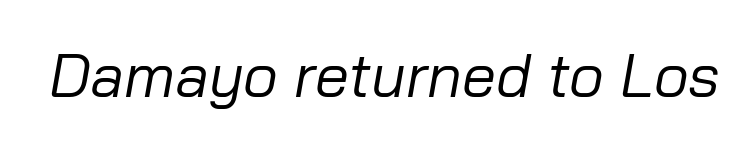
Q: Is the text bold? A: No.
Q: Is the text italic (slanted)? A: Yes, it leans right by about 10 degrees.
Q: Is the text underlined? A: No.
Q: Is the spacing between letters normal or unusually wide? A: Normal.
Q: Width (condensed, normal, or wide)? A: Normal.
Q: Stroke contrast? A: Low.
Q: x-height? A: Medium.
Q: Monospaced? A: No.
